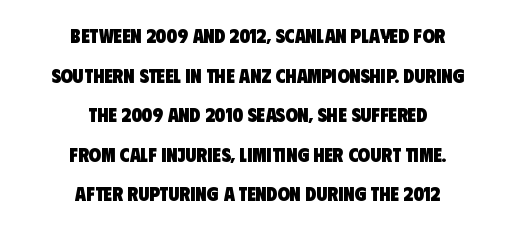
{"bold": "yes", "underline": "no", "align": "center", "line_spacing": "loose", "line_spacing_ratio": 1.98, "letter_spacing": "normal", "letter_spacing_em": 0.0, "glyph_px": 20}
